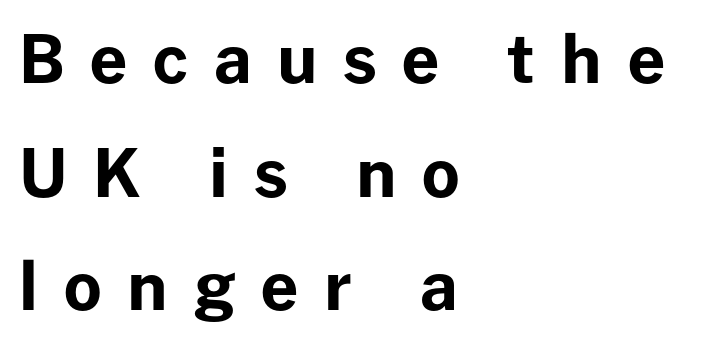
Q: Is the text bold? A: Yes.
Q: Is the text italic (slanted)? A: No, it is upright.
Q: Is the typeface a serif or a sans-serif typeface? A: Sans-serif.
Q: Is the text underlined? A: No.
Q: How is the paragraph aligned? A: Left-aligned.
Q: Is the spacing between letters normal or unusually wide? A: Unusually wide.
Q: Width (condensed, normal, or wide)? A: Normal.
Q: Stroke contrast? A: Low.
Q: x-height? A: Medium.
Q: Monospaced? A: No.
